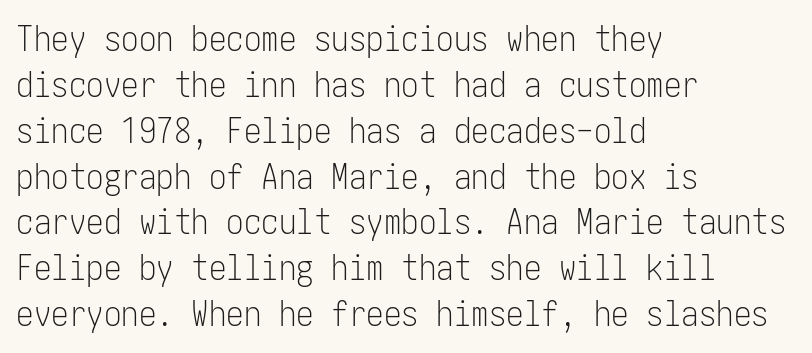
Check where the strokes stop: nothing finishes them off — pure sans. The rendering uses a moderate line-height, typical for paragraphs. Ordinary non-slanted type is in use. Which margin do the lines hug? The left one — the right edge is uneven. The font is comparable to plain body text, perhaps lighter.
